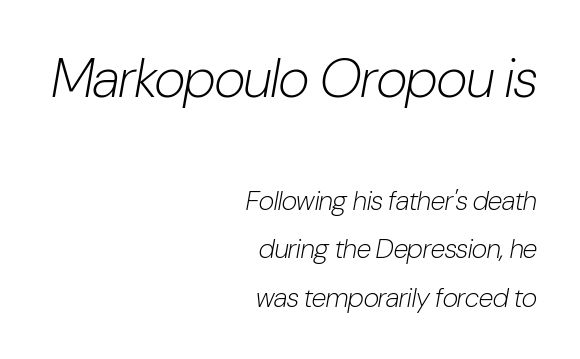
The setting favours the right margin, as signatures and pull-quotes sometimes do. Underlining? Definitely not there. The letters sit at their default tracking, neither squeezed nor spread. The weight tops out at a normal text grade.
